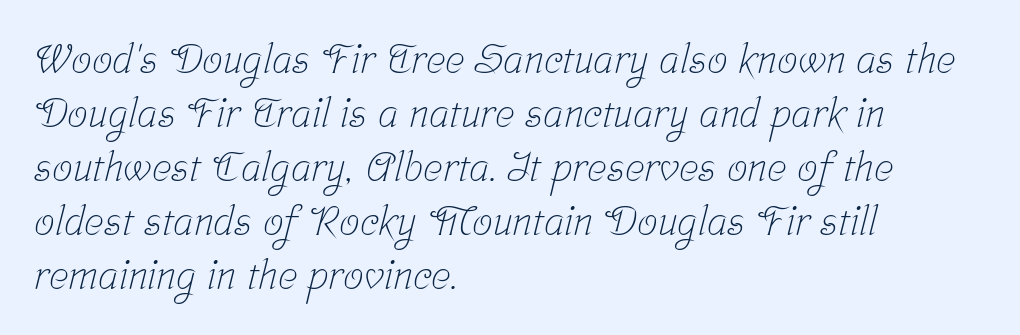
The image shows 41 px light, condensed serif type; set left-aligned, normal line spacing (1.32x), normal letter spacing, not underlined; low stroke contrast and a medium x-height.
